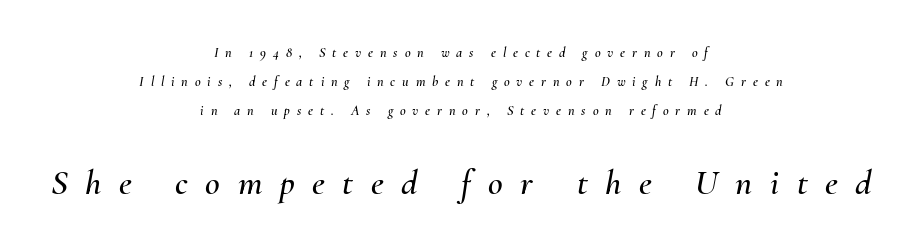
The image shows 36 px text type, italic (leaning right); set centered, loose line spacing (2.08x), unusually wide letter spacing (+0.49 em), not underlined; the second (bottom) block is 2.57x larger; medium stroke contrast and a small x-height.
